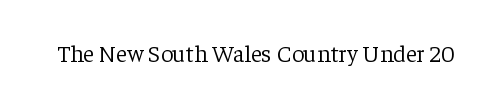
Only glyphs here, with clear space below each row. Notice how the stems are strictly vertical — no italics here. Between one letter and the next there's only the usual sliver of space. Is this a heavy cut? Hardly; it is regular or lighter.
